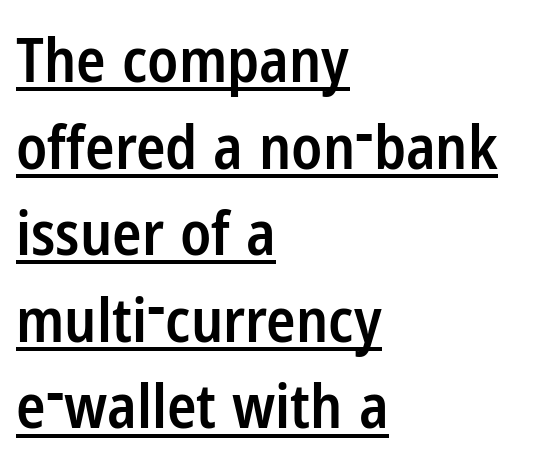
Notice how a bar underscores the lettering throughout. The glyphs have the mass of a demibold cut, below bold. The passage shown is typed in a proportional face where columns would drift. Default kerning and tracking; the words read as compact shapes. Layout note: lines flush left. What's the leading like? Ordinary, nothing unusual.
